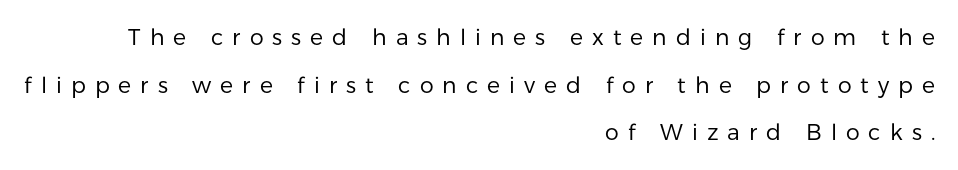
The image shows 22 px text type, upright; set right-aligned, loose line spacing (2.16x), unusually wide letter spacing (+0.41 em), not underlined.
